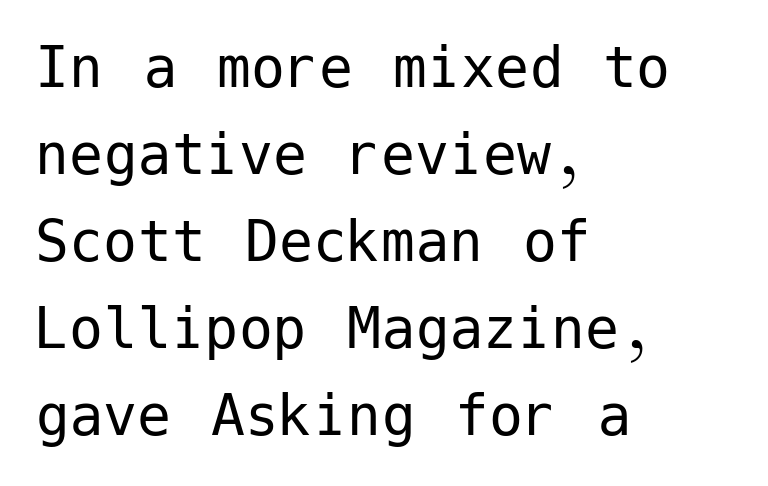
The line-height multiplier appears to be the usual default. Does extra space separate the letters? No, they use regular spacing. The compositor pushed each line to the left boundary. The text was rendered using a sans face with plain stroke endings. Summary of weight: not heavy and not bold. Anything drawn beneath the words? Only blank space.
